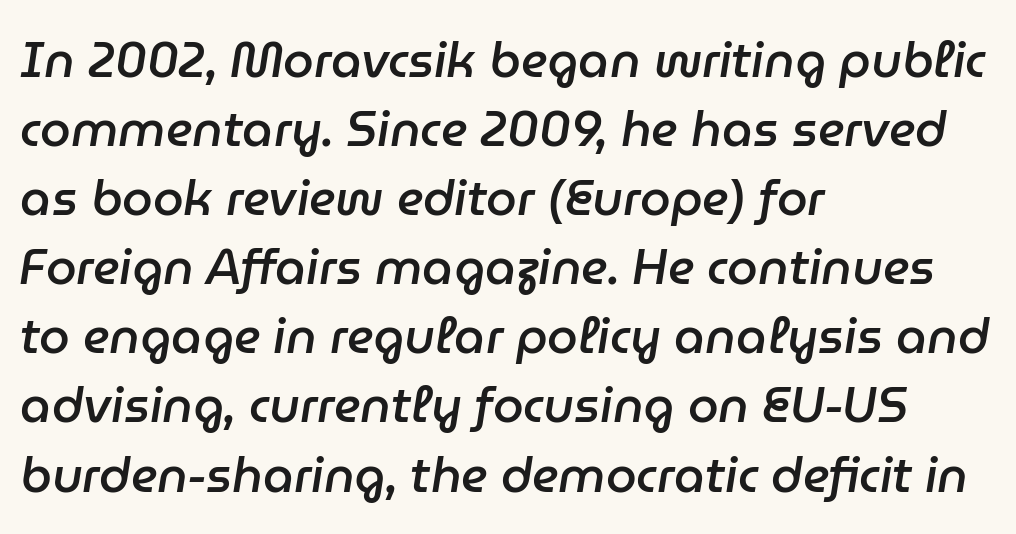
{"italic": "yes", "lean": "right", "slant_degrees": 9, "bold": "semi", "weight": "semibold", "width": "normal", "stroke_contrast": "low", "x_height": "medium", "monospaced": "no", "underline": "no", "align": "left", "line_spacing": "normal", "line_spacing_ratio": 1.41, "letter_spacing": "normal", "letter_spacing_em": 0.0, "glyph_px": 49}
